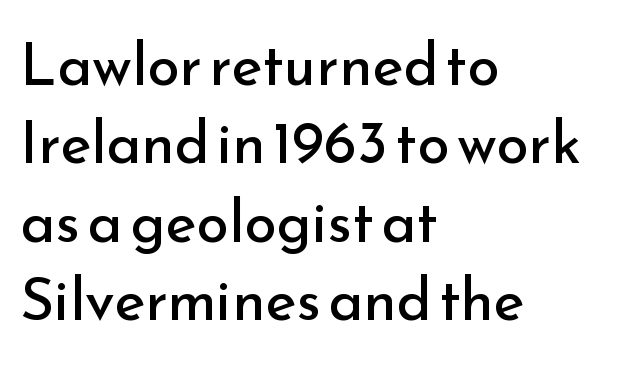
The lettering stays uniformly vertical, giving the passage a roman look. The strokes carry an ordinary text weight at most. Nothing sits at the stroke ends, so this counts as sans-serif. Plain, unruled lines of type. Character widths vary here, with narrow letters taking less room than wide ones. Summary of vertical rhythm: regular, with standard interline spacing.
